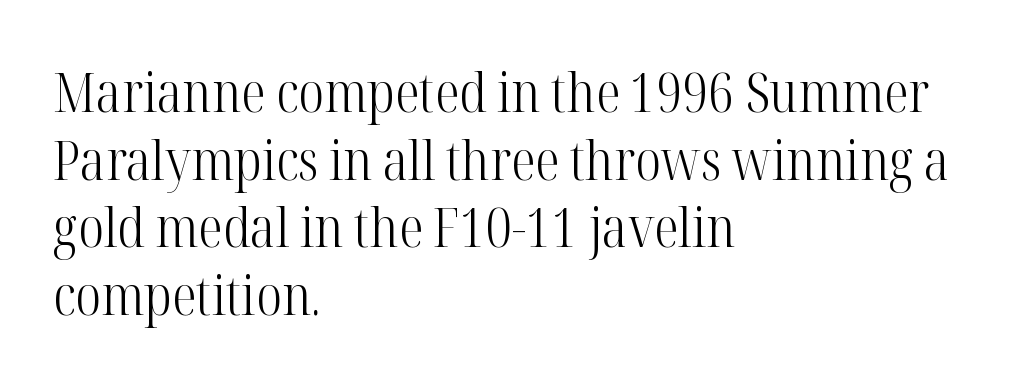
{"serif": "yes", "italic": "no", "bold": "no", "weight": "light", "width": "condensed", "stroke_contrast": "high", "x_height": "medium", "monospaced": "no", "underline": "no", "align": "left", "line_spacing_ratio": 1.23, "letter_spacing": "normal", "letter_spacing_em": 0.0, "glyph_px": 55}
